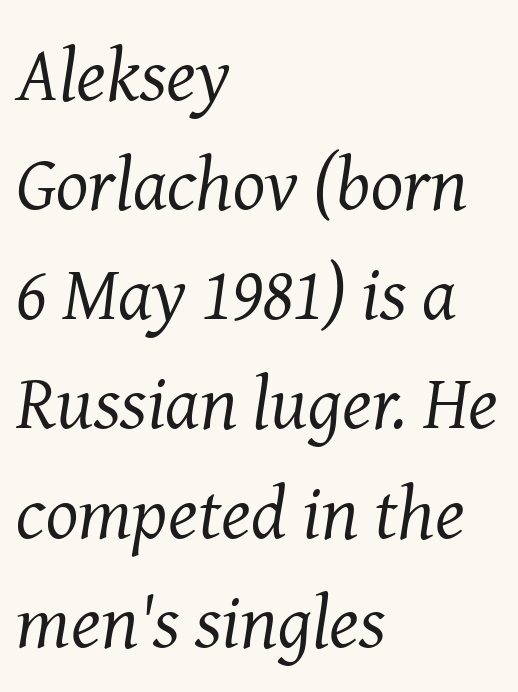
The image shows 76 px regular-weight serif type, italic (leaning right); set left-aligned, normal line spacing (1.44x), normal letter spacing, not underlined; medium stroke contrast and a medium x-height.
